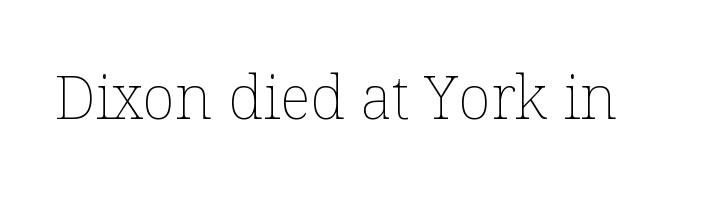
Q: Is the text bold? A: No.
Q: Is the text italic (slanted)? A: No, it is upright.
Q: Is the text underlined? A: No.
Q: Is the spacing between letters normal or unusually wide? A: Normal.
Q: Width (condensed, normal, or wide)? A: Normal.
Q: Stroke contrast? A: Low.
Q: x-height? A: Medium.
Q: Monospaced? A: No.
